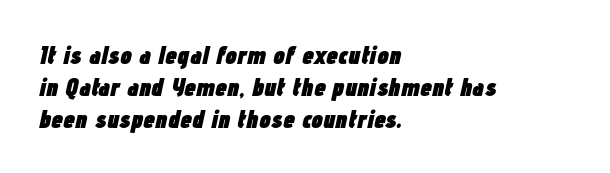
The image shows 26 px bold type, italic (leaning right); set left-aligned, line spacing 1.23x, normal letter spacing, not underlined.
